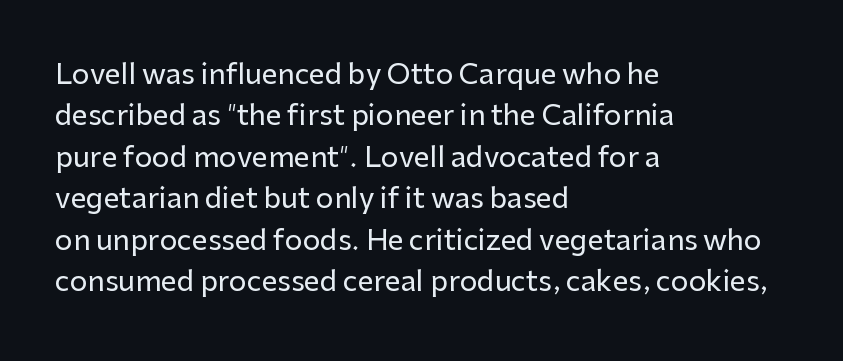
Left-aligned paragraph, ragged on the right. Notice how the stems are strictly vertical — no italics here. Varying glyph widths throughout — classic text-font behaviour. This block has exactly the height ordinary leading produces. Stroke terminals: plain, sans-serif. Glyph-to-glyph distance matches everyday printed text.
